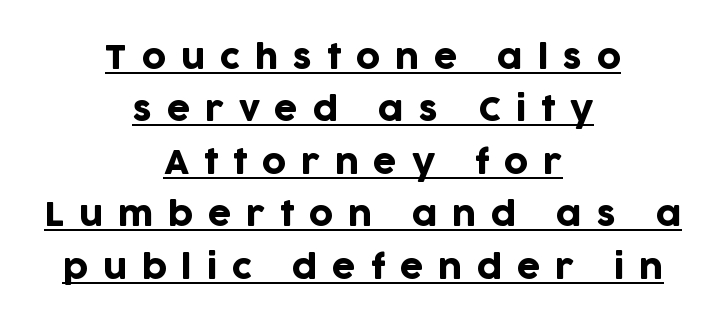
Varying glyph widths throughout — classic text-font behaviour. The type family on display is of the sans-serif kind. The rendering positions every line midway between the sides. The rows are spaced the way most documents space them. Compared with typical body copy, the letter spacing here is much looser.
